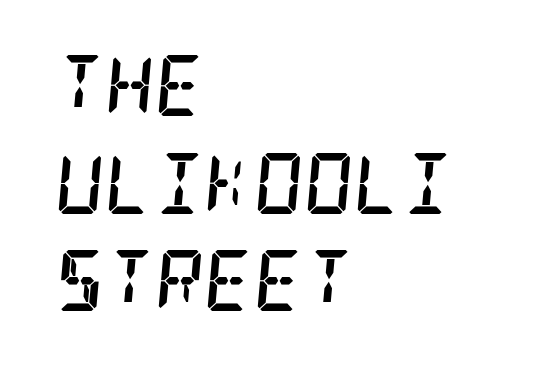
{"serif": "yes", "italic": "yes", "lean": "right", "slant_degrees": 5, "bold": "yes", "weight": "semibold", "width": "condensed", "stroke_contrast": "low", "x_height": "large", "underline": "no", "align": "left", "line_spacing": "normal", "line_spacing_ratio": 1.6, "letter_spacing": "normal", "letter_spacing_em": 0.0, "glyph_px": 61}
